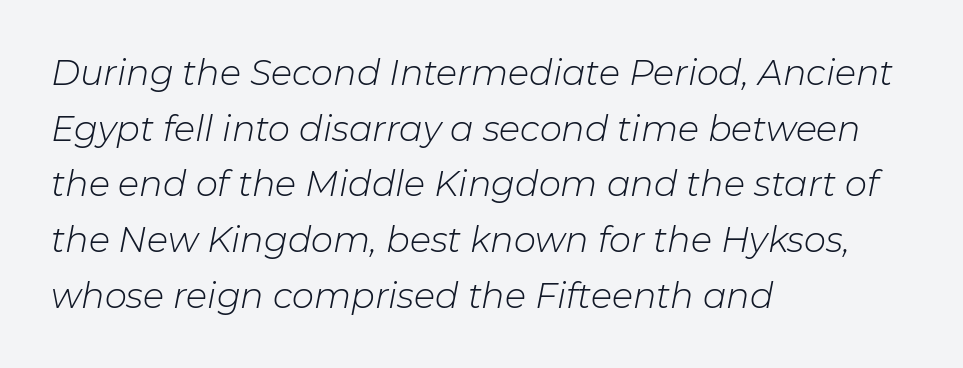
Q: Is the text bold? A: No.
Q: Is the text italic (slanted)? A: Yes, it leans right by about 11 degrees.
Q: Is the text underlined? A: No.
Q: How is the paragraph aligned? A: Left-aligned.
Q: Is the spacing between letters normal or unusually wide? A: Normal.
Q: Is the spacing between lines tight, normal or loose? A: Normal.
Q: Width (condensed, normal, or wide)? A: Normal.
Q: Stroke contrast? A: Low.
Q: x-height? A: Medium.
Q: Monospaced? A: No.
